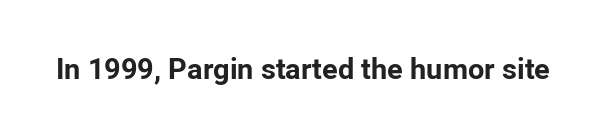
Every stem runs plumb, perpendicular to the baseline. The letters carry no serifs — their stems end cleanly without finishing strokes. The rendering uses natural spacing where letterforms have individual widths. Typographic density is high because the face is bold. Characters follow at the spacing the type designer built in. Any mark beneath the type? The region is blank.
